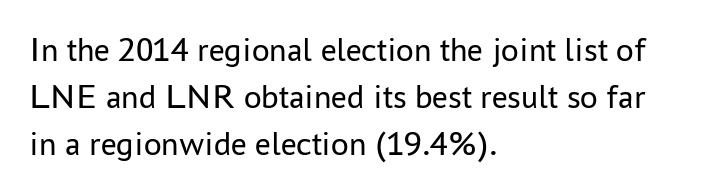
{"serif": "no", "italic": "no", "bold": "no", "weight": "regular", "width": "normal", "stroke_contrast": "low", "x_height": "medium", "monospaced": "no", "underline": "no", "align": "left", "line_spacing": "normal", "line_spacing_ratio": 1.34, "letter_spacing": "normal", "letter_spacing_em": 0.0, "glyph_px": 35}
